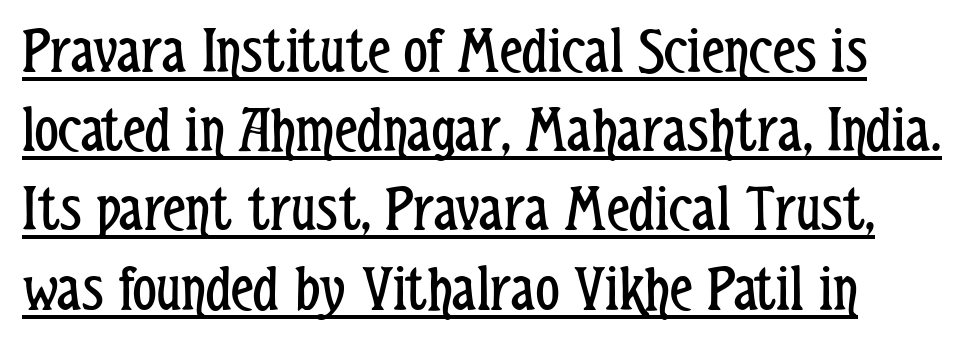
Q: Is the text bold? A: No.
Q: Is the text italic (slanted)? A: No, it is upright.
Q: Is the typeface a serif or a sans-serif typeface? A: Sans-serif.
Q: Is the text underlined? A: Yes.
Q: Is the spacing between letters normal or unusually wide? A: Normal.
Q: Width (condensed, normal, or wide)? A: Condensed.
Q: Stroke contrast? A: Low.
Q: x-height? A: Medium.
Q: Monospaced? A: No.
